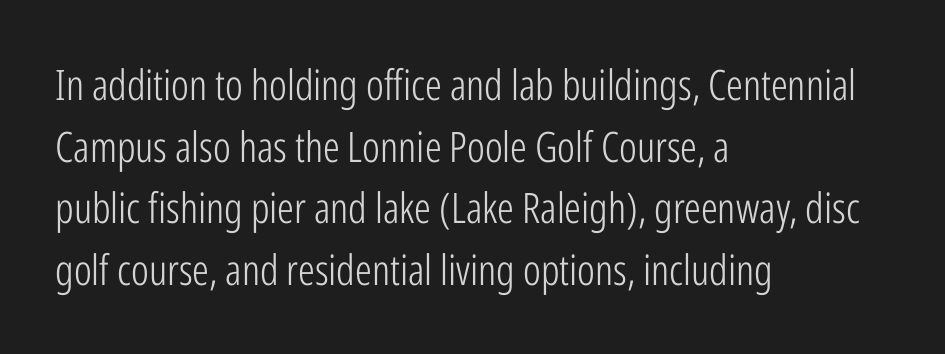
Q: Is the text bold? A: No.
Q: Is the text italic (slanted)? A: No, it is upright.
Q: Is the typeface a serif or a sans-serif typeface? A: Sans-serif.
Q: Is the text underlined? A: No.
Q: How is the paragraph aligned? A: Left-aligned.
Q: Is the spacing between letters normal or unusually wide? A: Normal.
Q: Is the spacing between lines tight, normal or loose? A: Normal.
Q: Width (condensed, normal, or wide)? A: Condensed.
Q: Stroke contrast? A: Low.
Q: x-height? A: Medium.
Q: Monospaced? A: No.
